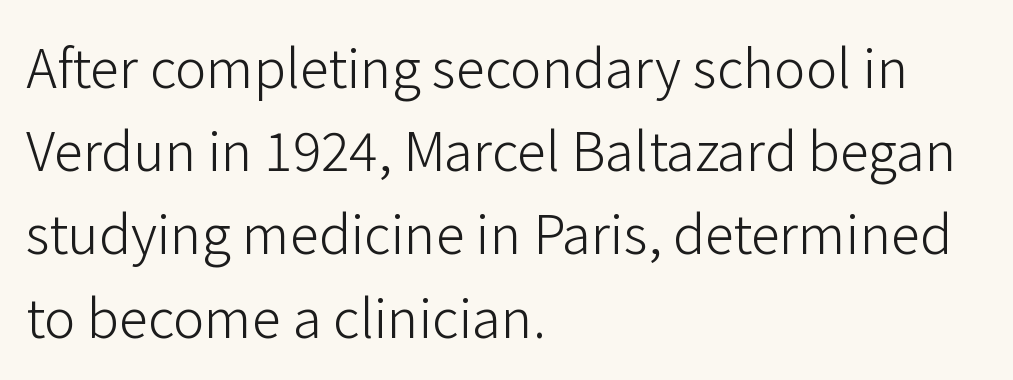
The face looks like a standard text weight, possibly lighter. Inter-character spacing is left at the font's built-in metrics. Is this a fixed-width face? No — the glyphs have proportional, varying widths. Horizontally, the lines are justified to the leading edge only. Upright lettering throughout. The characters display no serif detailing; their extremities are plain.
